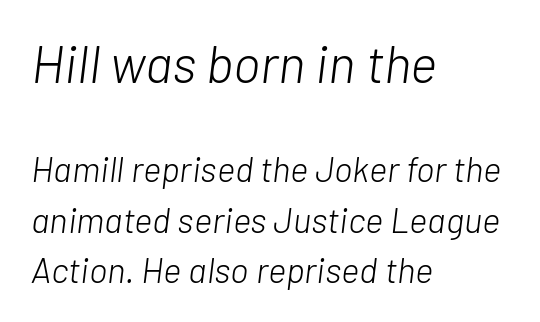
The image shows 52 px light type, italic (leaning right); set left-aligned, normal line spacing (1.44x), normal letter spacing, not underlined; the first (top) block is 1.49x larger; low stroke contrast and a medium x-height.
